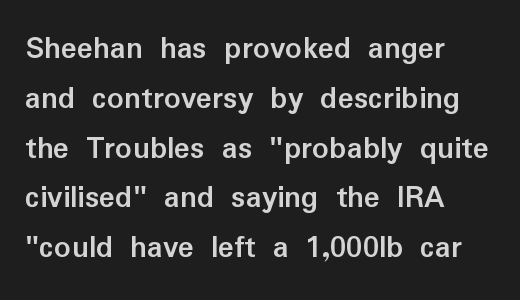
The image shows 33 px semibold sans-serif type, upright; set left-aligned, normal line spacing (1.51x), normal letter spacing, not underlined; low stroke contrast and a medium x-height.
